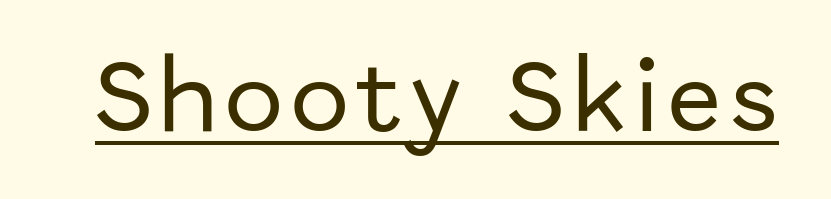
{"serif": "no", "italic": "no", "width": "normal", "stroke_contrast": "low", "x_height": "medium", "monospaced": "no", "underline": "yes", "glyph_px": 78}
